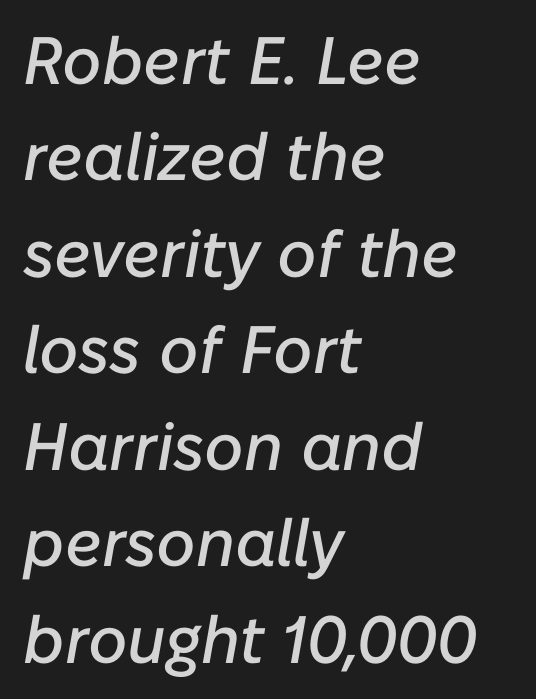
{"italic": "yes", "lean": "right", "slant_degrees": 10, "width": "normal", "stroke_contrast": "low", "x_height": "medium", "monospaced": "no", "underline": "no", "align": "left", "line_spacing": "normal", "line_spacing_ratio": 1.44, "letter_spacing": "normal", "letter_spacing_em": 0.0, "glyph_px": 67}
